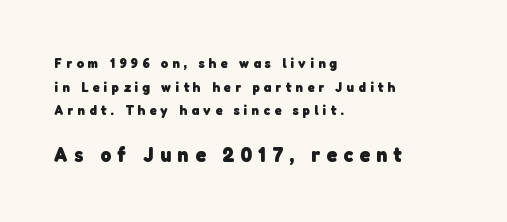
The face used here appears at its bigger size in the lower chunk. Emphasis by weight is at full strength: bold. The vertical gap from one line to the next is medium. The string is rendered with underlining switched off.
